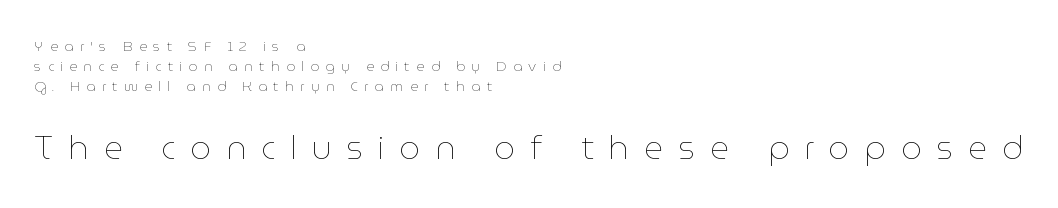
{"italic": "no", "bold": "no", "weight": "thin", "width": "normal", "stroke_contrast": "low", "x_height": "medium", "monospaced": "no", "underline": "no", "align": "left", "line_spacing": "normal", "line_spacing_ratio": 1.44, "letter_spacing": "wide", "letter_spacing_em": 0.45, "larger_block": "second", "size_ratio": 2.36, "glyph_px": 33}
